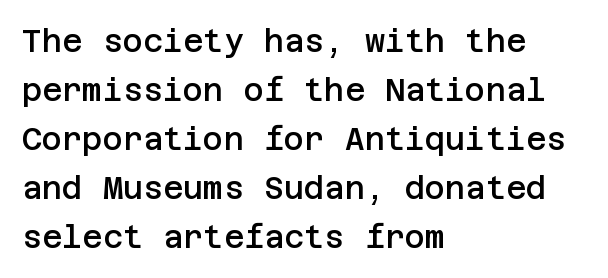
The image shows 31 px semibold sans-serif type, upright; set left-aligned, normal line spacing (1.58x), normal letter spacing, not underlined; low stroke contrast and a large x-height.
